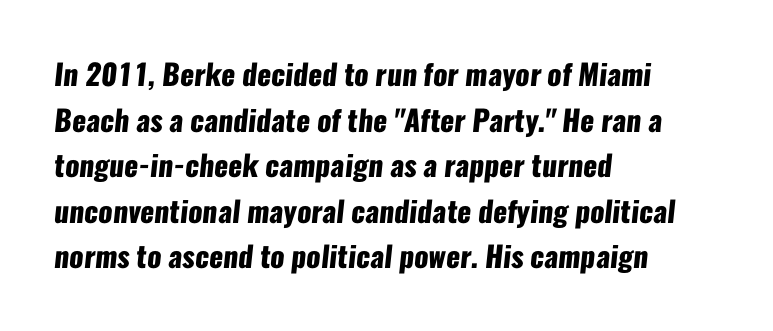
Font category for this specimen: sans-serif. The characters look thick and weighty, a clear bold. Compared with typical paragraphs, the rows here are spaced about the same. Quick note: underline off.
